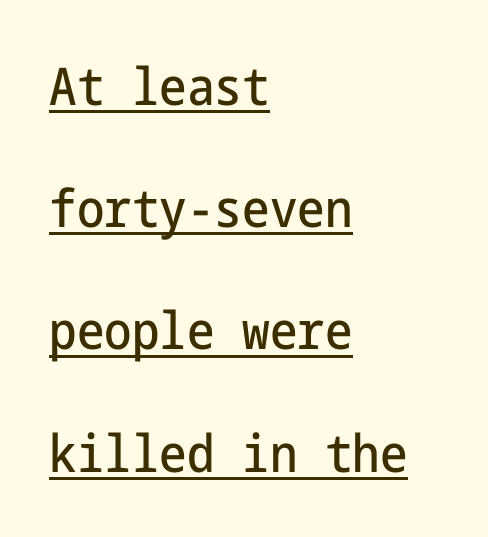
Q: Is the text italic (slanted)? A: No, it is upright.
Q: Is the typeface a serif or a sans-serif typeface? A: Sans-serif.
Q: Is the text underlined? A: Yes.
Q: How is the paragraph aligned? A: Left-aligned.
Q: Is the spacing between letters normal or unusually wide? A: Normal.
Q: Is the spacing between lines tight, normal or loose? A: Loose.
Q: Width (condensed, normal, or wide)? A: Condensed.
Q: Stroke contrast? A: Low.
Q: x-height? A: Medium.
